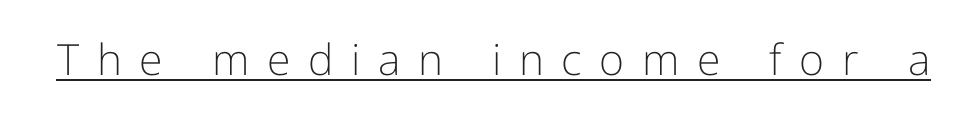
The image shows 43 px light sans-serif type, upright; set unusually wide letter spacing (+0.41 em), underlined; low stroke contrast and a medium x-height.
